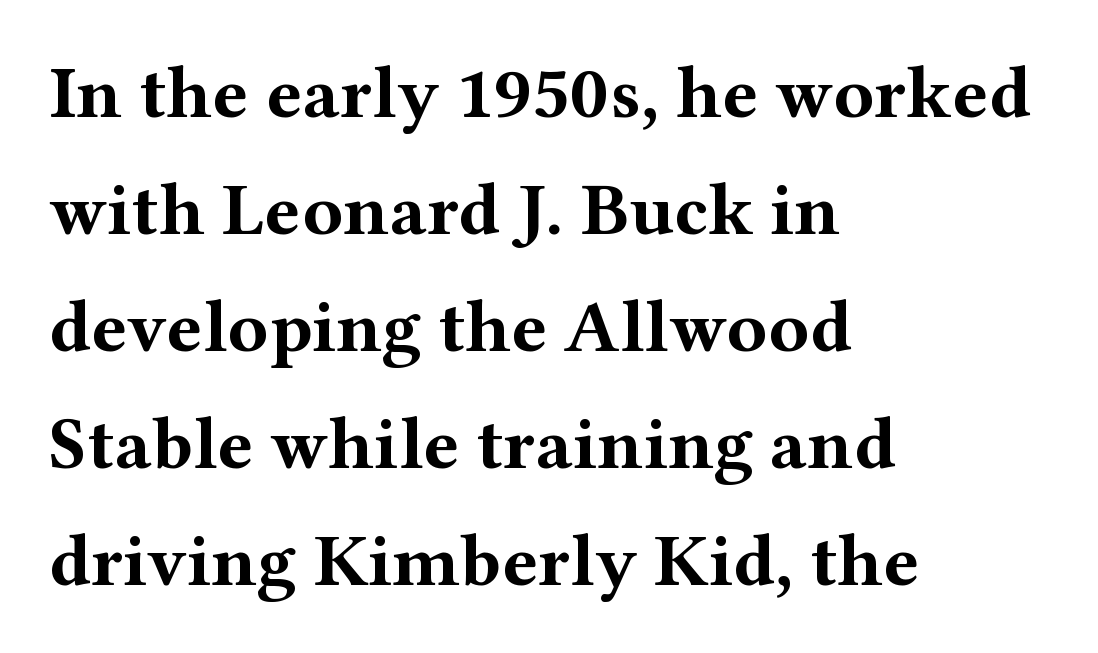
The foot of each line stays bare and open. A student would call this left alignment; a typographer would say flush left, rag right. Tall strokes in this sample are plumb rather than angled. Compared with an ordinary text face, these strokes are far heavier — a full bold. Default kerning and tracking; the words read as compact shapes. Does the leading feel generous? No, just average.
